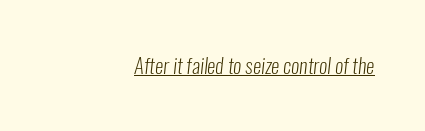
The image shows 21 px text type; set right-aligned, normal letter spacing, underlined.
